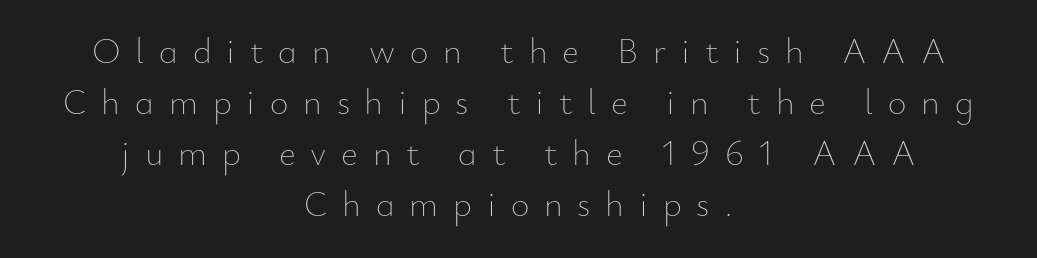
Q: Is the text bold? A: No.
Q: Is the text italic (slanted)? A: No, it is upright.
Q: Is the text underlined? A: No.
Q: How is the paragraph aligned? A: Centered.
Q: Is the spacing between letters normal or unusually wide? A: Unusually wide.
Q: Is the spacing between lines tight, normal or loose? A: Normal.
Q: Width (condensed, normal, or wide)? A: Normal.
Q: Stroke contrast? A: Low.
Q: x-height? A: Small.
Q: Monospaced? A: No.
